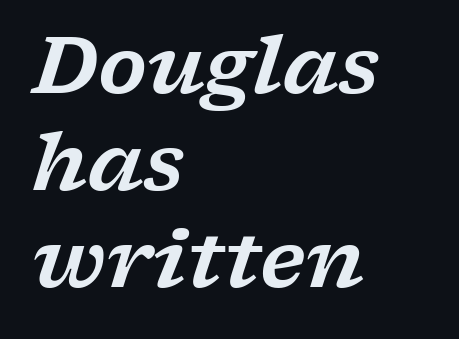
The image shows 79 px wide serif type, italic (leaning right); set left-aligned, line spacing 1.23x, normal letter spacing, not underlined; low stroke contrast and a medium x-height.
